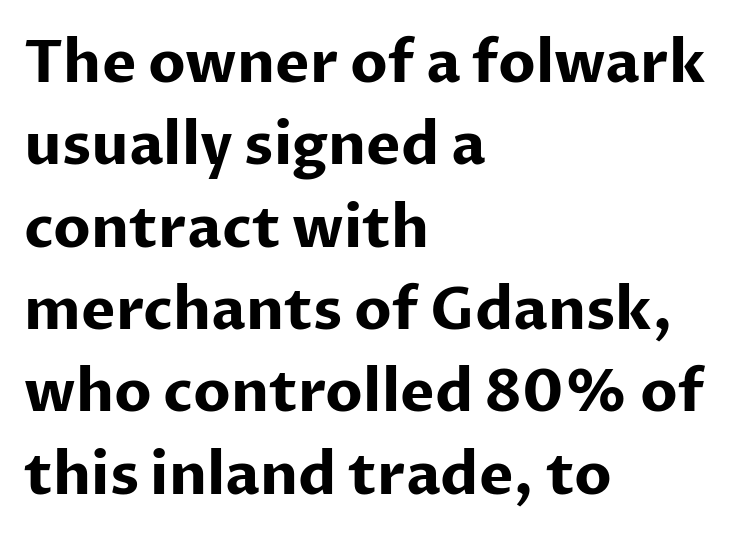
The image shows 58 px bold sans-serif type, upright; set left-aligned, normal line spacing (1.42x), normal letter spacing, not underlined; low stroke contrast and a medium x-height.
